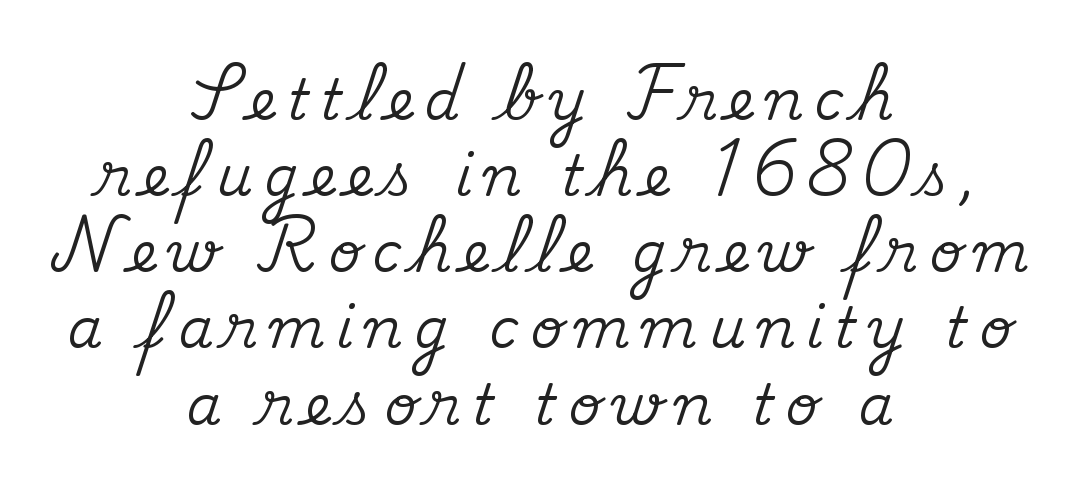
The image shows 56 px serif type; set centered, normal line spacing (1.36x), unusually wide letter spacing (+0.21 em), not underlined; medium stroke contrast and a small x-height.
